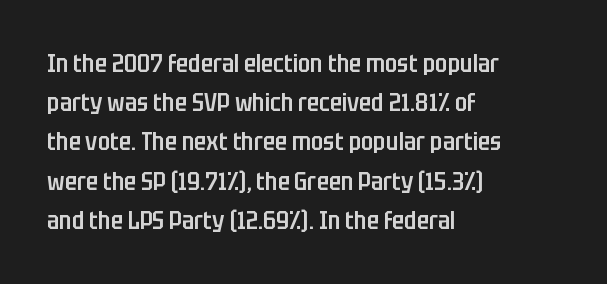
The image shows 25 px text type, upright; set left-aligned, normal line spacing (1.57x), normal letter spacing, not underlined.
